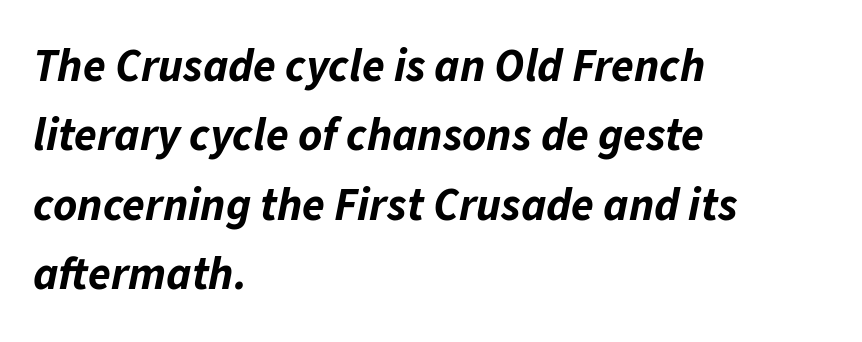
The image shows 46 px bold type, italic (leaning right); set left-aligned, normal line spacing (1.51x), normal letter spacing, not underlined; low stroke contrast and a medium x-height.
